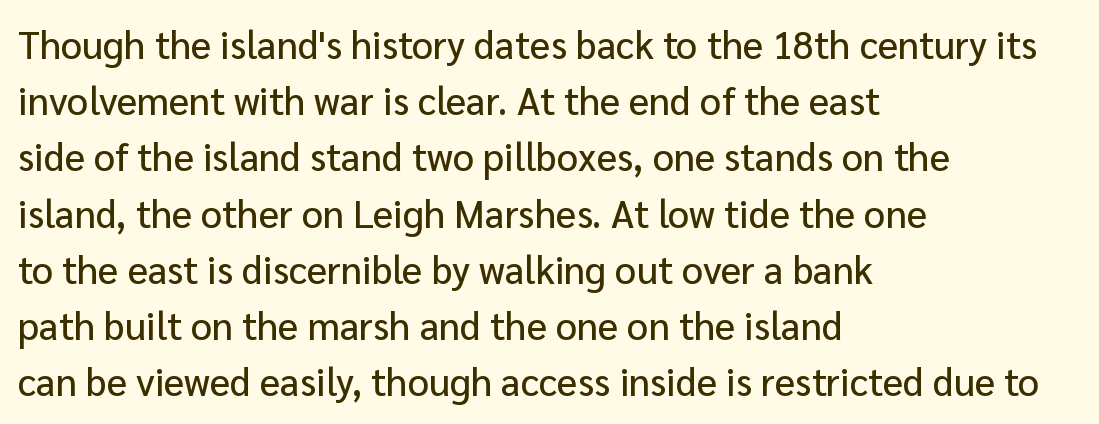
These lines keep a tight, regular rhythm from letter to letter. One-word summary of the alignment: left. The font family rendered here belongs to the sans-serif group. Looks like regular typesetting: each glyph gets only the width it needs.
